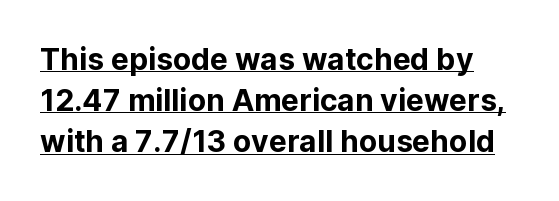
Q: Is the text italic (slanted)? A: No, it is upright.
Q: Is the typeface a serif or a sans-serif typeface? A: Sans-serif.
Q: Is the text underlined? A: Yes.
Q: Is the spacing between letters normal or unusually wide? A: Normal.
Q: Is the spacing between lines tight, normal or loose? A: Normal.
Q: Width (condensed, normal, or wide)? A: Normal.
Q: Stroke contrast? A: Low.
Q: x-height? A: Medium.
Q: Monospaced? A: No.
